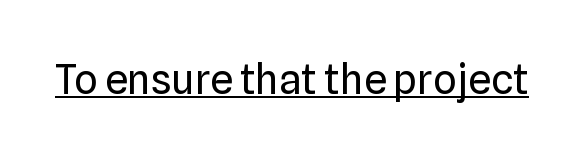
Q: Is the text bold? A: No.
Q: Is the text italic (slanted)? A: No, it is upright.
Q: Is the typeface a serif or a sans-serif typeface? A: Sans-serif.
Q: Is the text underlined? A: Yes.
Q: Is the spacing between letters normal or unusually wide? A: Normal.
Q: Width (condensed, normal, or wide)? A: Normal.
Q: Stroke contrast? A: Low.
Q: x-height? A: Medium.
Q: Monospaced? A: No.
